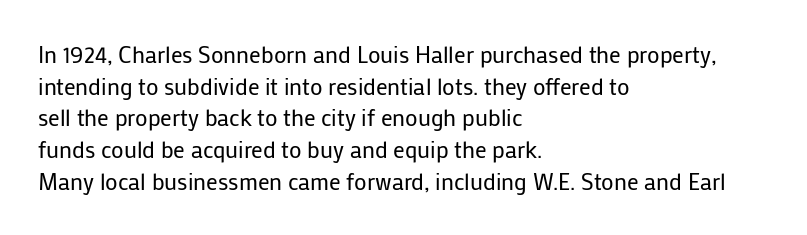
The image shows 23 px text type, upright; set left-aligned, normal line spacing (1.38x), normal letter spacing, not underlined.
